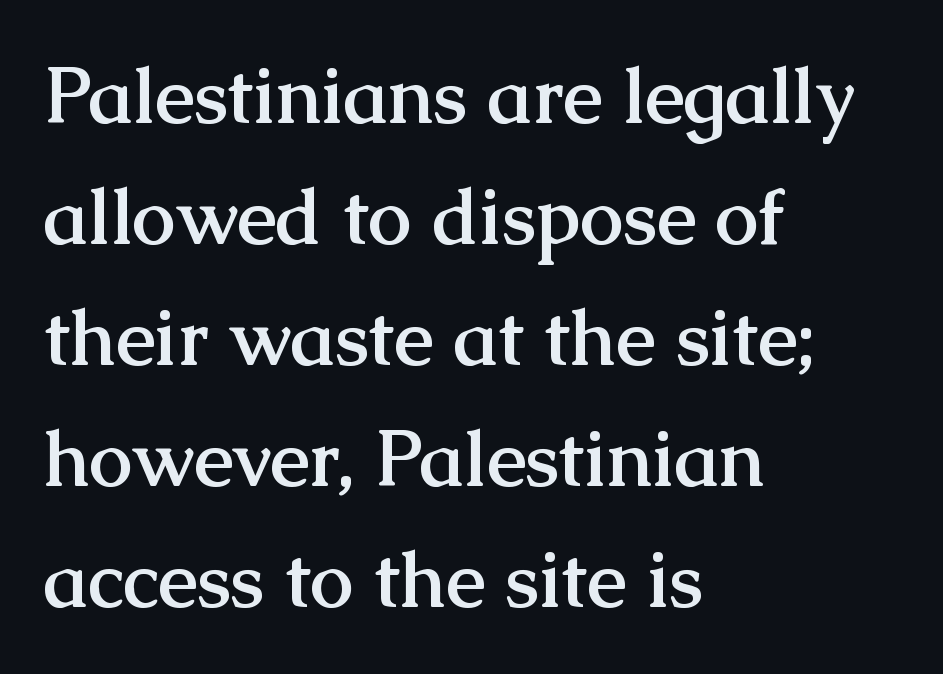
The image shows 78 px semibold serif type, upright; set left-aligned, normal line spacing (1.55x), normal letter spacing, not underlined; medium stroke contrast and a medium x-height.
